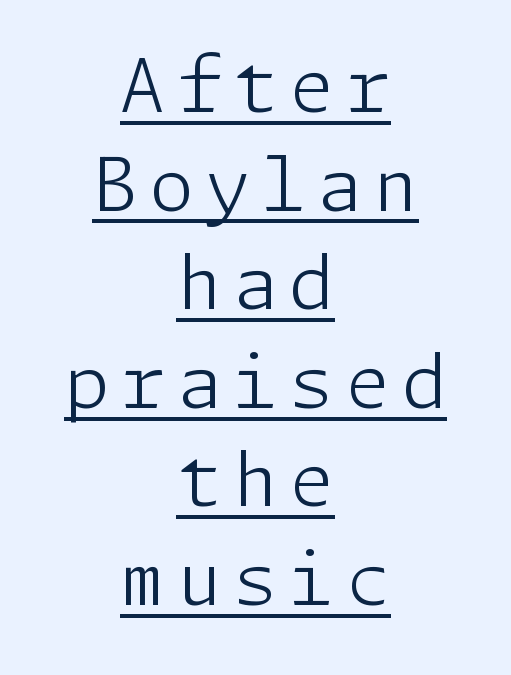
{"serif": "no", "italic": "no", "bold": "no", "weight": "light", "width": "normal", "stroke_contrast": "low", "x_height": "medium", "underline": "yes", "align": "center", "line_spacing": "normal", "line_spacing_ratio": 1.35, "glyph_px": 73}
